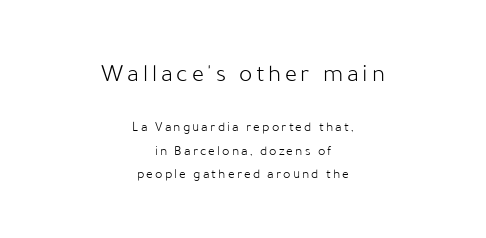
{"italic": "no", "bold": "no", "underline": "no", "align": "center", "line_spacing": "normal", "line_spacing_ratio": 1.68, "larger_block": "first", "size_ratio": 1.79, "glyph_px": 25}
